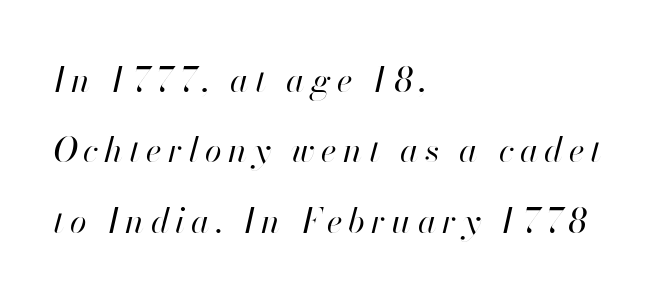
Q: Is the text bold? A: No.
Q: Is the text italic (slanted)? A: Yes, it leans right by about 13 degrees.
Q: Is the text underlined? A: No.
Q: How is the paragraph aligned? A: Left-aligned.
Q: Is the spacing between lines tight, normal or loose? A: Loose.
Q: Width (condensed, normal, or wide)? A: Normal.
Q: Stroke contrast? A: High.
Q: x-height? A: Small.
Q: Monospaced? A: No.
